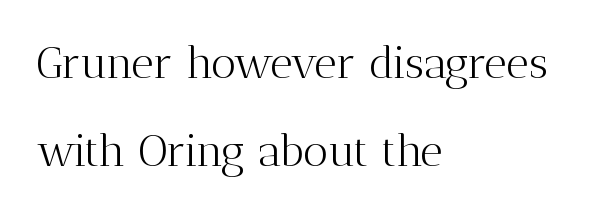
The image shows 44 px light serif type, upright; set left-aligned, loose line spacing (2.01x), normal letter spacing, not underlined; medium stroke contrast and a medium x-height.
